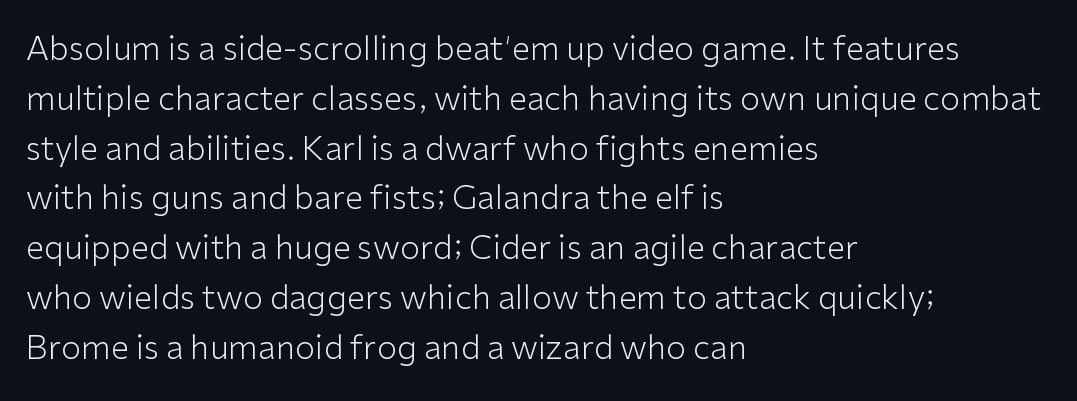
The image shows 33 px light sans-serif type, upright; set left-aligned, normal line spacing (1.51x), normal letter spacing, not underlined; low stroke contrast and a medium x-height.
